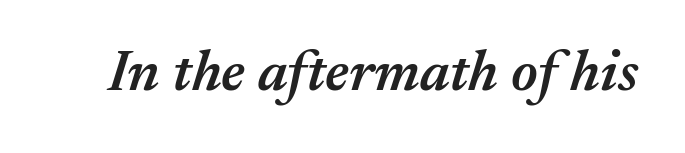
Q: Is the text bold? A: Semi-bold.
Q: Is the text italic (slanted)? A: Yes, it leans right by about 17 degrees.
Q: Is the text underlined? A: No.
Q: Is the spacing between letters normal or unusually wide? A: Normal.
Q: Width (condensed, normal, or wide)? A: Normal.
Q: Stroke contrast? A: Medium.
Q: x-height? A: Medium.
Q: Monospaced? A: No.
